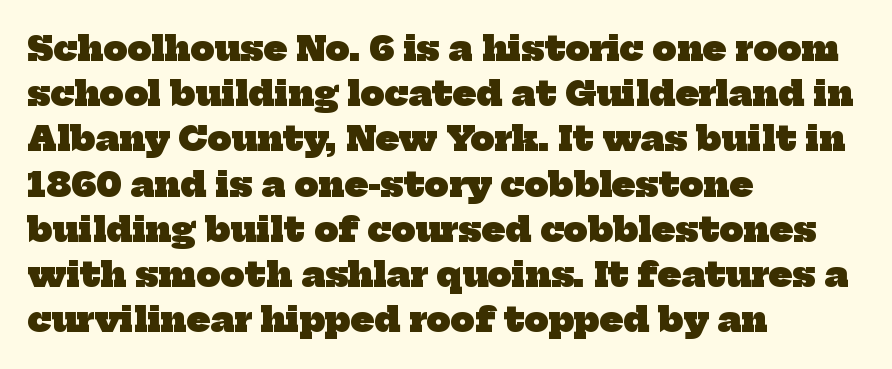
The rendering uses a bold face; every stroke is thick and dark. A classic flush-left, rag-right setting is used for this passage. Inter-character spacing is left at the font's built-in metrics. A typesetter would call this proportional, since set widths differ per character. The text was rendered using a seriffed face with decorative stroke endings.
